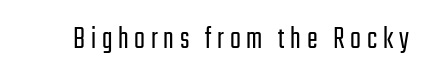
A typesetter would label this face a sans. The characters are drawn with everyday or finer stroke widths. The string is rendered with underlining switched off. It's the straight-up-and-down kind of type. Each letter keeps its own natural width here, so spacing adapts to shape.
